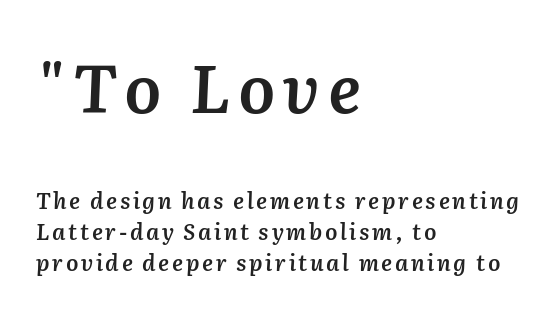
The image shows 66 px semibold type, italic (leaning right); set left-aligned, normal line spacing (1.42x), not underlined; the first (top) block is 3.0x larger; medium stroke contrast and a medium x-height.
